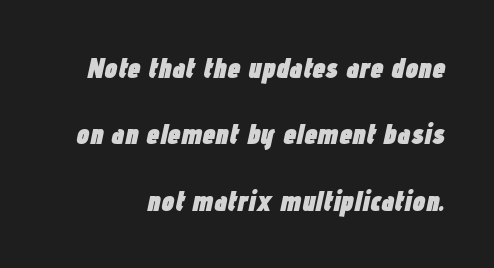
The image shows 29 px heavy, condensed type, italic (leaning right); set loose line spacing (2.29x), normal letter spacing, not underlined; low stroke contrast and a medium x-height.
